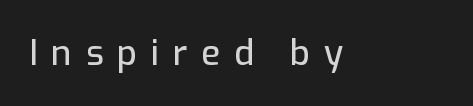
Q: Is the text italic (slanted)? A: No, it is upright.
Q: Is the typeface a serif or a sans-serif typeface? A: Sans-serif.
Q: Is the text underlined? A: No.
Q: Is the spacing between letters normal or unusually wide? A: Unusually wide.
Q: Width (condensed, normal, or wide)? A: Normal.
Q: Stroke contrast? A: Low.
Q: x-height? A: Medium.
Q: Monospaced? A: No.
